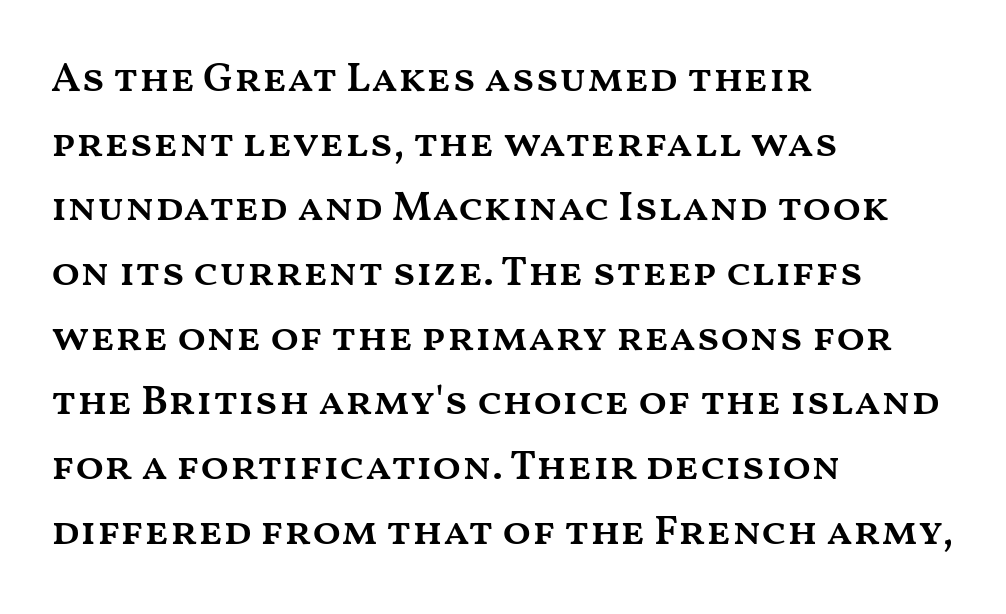
{"italic": "no", "bold": "semi", "weight": "semibold", "width": "wide", "stroke_contrast": "medium", "x_height": "medium", "monospaced": "no", "underline": "no", "align": "left", "line_spacing": "normal", "line_spacing_ratio": 1.54, "letter_spacing": "normal", "letter_spacing_em": 0.0, "glyph_px": 42}
